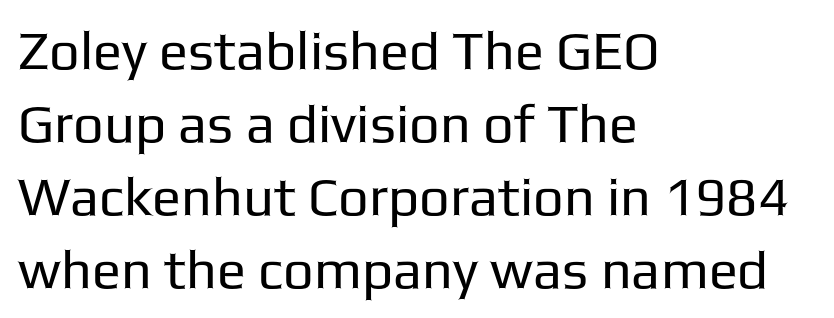
The image shows 54 px regular-weight sans-serif type, upright; set left-aligned, normal line spacing (1.35x), normal letter spacing, not underlined; low stroke contrast and a medium x-height.
